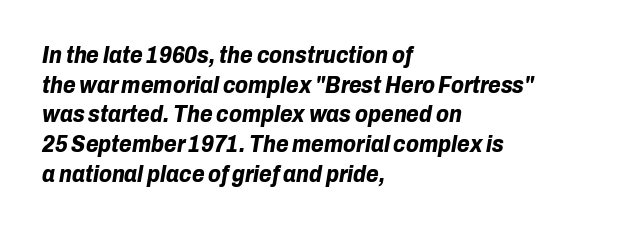
Characters are canted at an angle relative to the baseline's perpendicular. Caption: bold face, heavy strokes. The rendering uses a moderate line-height, typical for paragraphs. Compared with a centered layout, this one pins lines to the left instead. You could call the tracking neutral — neither tight nor loose. The baseline area is clear.
